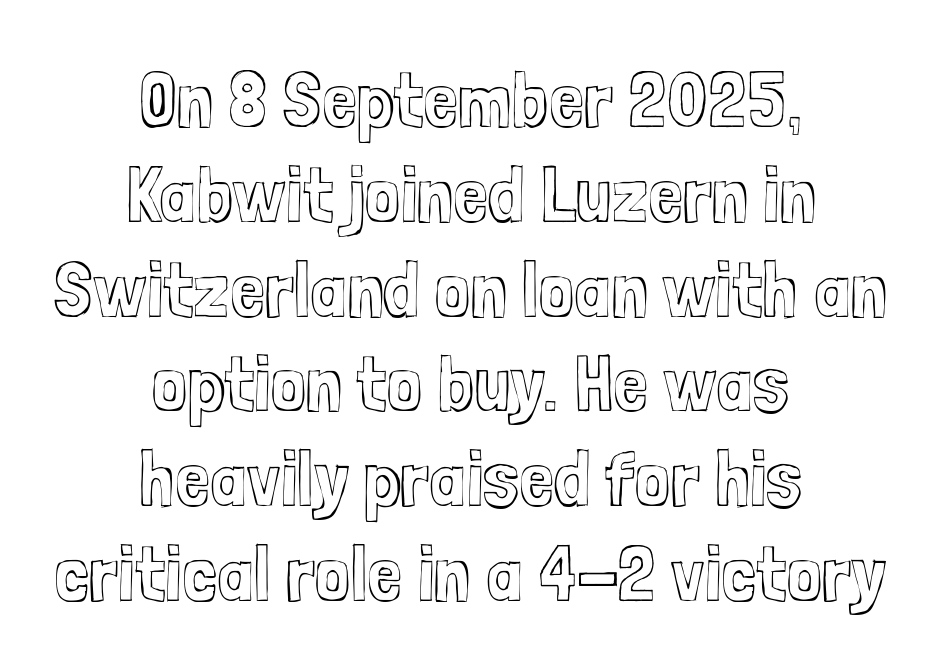
Check the space under the baseline: it is left empty. The lines in this sample share a center point and differ in where they start and stop. Varying glyph widths throughout — classic text-font behaviour. Italic? Not at all — the glyphs are vertical. Nothing unusual about the tracking: characters are spaced as the font intends.
